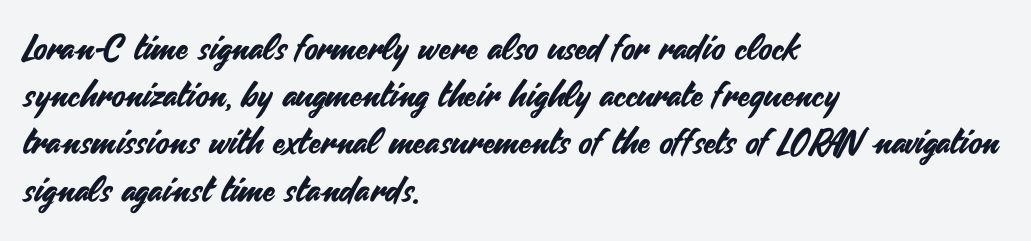
{"serif": "no", "width": "normal", "stroke_contrast": "medium", "x_height": "small", "monospaced": "no", "underline": "no", "align": "left", "line_spacing": "normal", "line_spacing_ratio": 1.35, "letter_spacing": "normal", "letter_spacing_em": 0.0, "glyph_px": 35}
